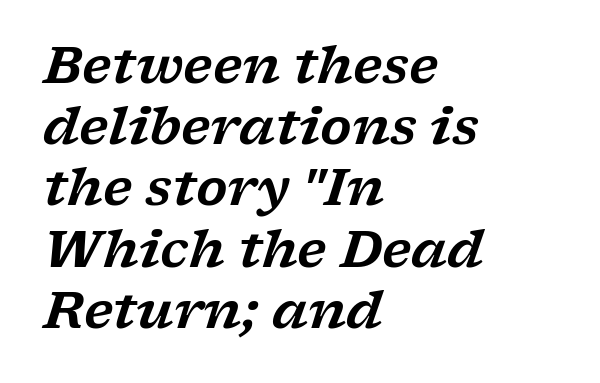
{"serif": "yes", "italic": "yes", "lean": "right", "slant_degrees": 17, "width": "wide", "stroke_contrast": "low", "x_height": "medium", "monospaced": "no", "underline": "no", "align": "left", "line_spacing_ratio": 1.2, "letter_spacing": "normal", "letter_spacing_em": 0.0, "glyph_px": 51}
